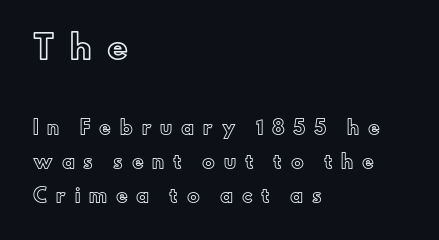
Q: Is the text italic (slanted)? A: No, it is upright.
Q: Is the text underlined? A: No.
Q: How is the paragraph aligned? A: Left-aligned.
Q: Is the spacing between letters normal or unusually wide? A: Unusually wide.
Q: Which block of text is set in a larger size, the first (top) or the second (bottom)? A: The first (top) one.
Q: Width (condensed, normal, or wide)? A: Normal.
Q: x-height? A: Small.
Q: Monospaced? A: No.
